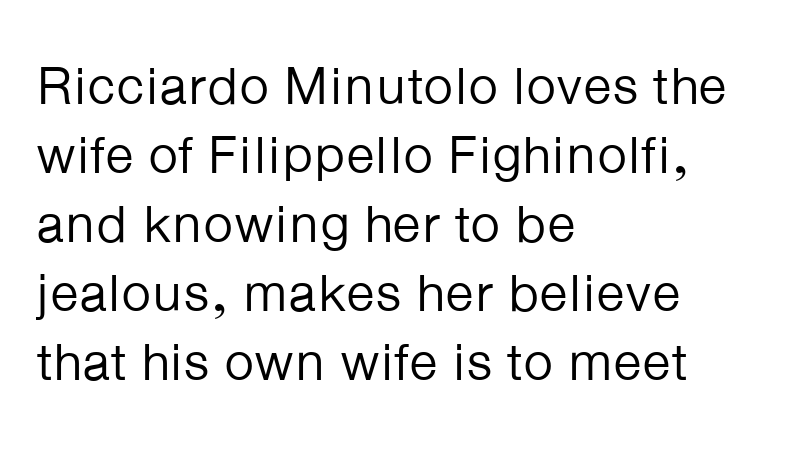
The image shows 53 px regular-weight sans-serif type, upright; set left-aligned, normal line spacing (1.3x), normal letter spacing, not underlined; low stroke contrast and a medium x-height.
